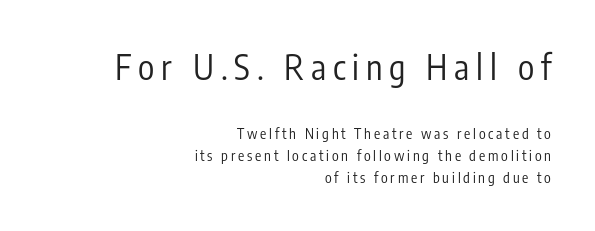
Q: Is the text bold? A: No.
Q: Is the text italic (slanted)? A: No, it is upright.
Q: Is the typeface a serif or a sans-serif typeface? A: Sans-serif.
Q: Is the text underlined? A: No.
Q: How is the paragraph aligned? A: Right-aligned.
Q: Is the spacing between letters normal or unusually wide? A: Unusually wide.
Q: Is the spacing between lines tight, normal or loose? A: Normal.
Q: Which block of text is set in a larger size, the first (top) or the second (bottom)? A: The first (top) one.
Q: Width (condensed, normal, or wide)? A: Condensed.
Q: Stroke contrast? A: Low.
Q: x-height? A: Medium.
Q: Monospaced? A: No.
